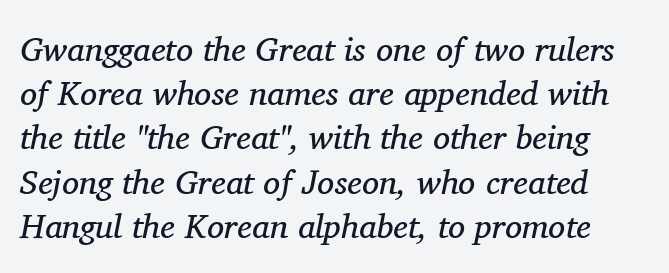
{"serif": "yes", "italic": "yes", "lean": "right", "slant_degrees": 11, "bold": "no", "weight": "regular", "width": "normal", "stroke_contrast": "medium", "x_height": "medium", "monospaced": "no", "underline": "no", "line_spacing": "normal", "line_spacing_ratio": 1.3, "letter_spacing": "normal", "letter_spacing_em": 0.0, "glyph_px": 34}
